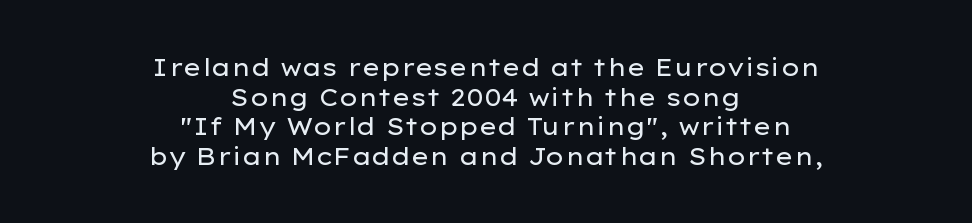
Q: Is the text bold? A: No.
Q: Is the text italic (slanted)? A: No, it is upright.
Q: Is the text underlined? A: No.
Q: How is the paragraph aligned? A: Centered.
Q: Is the spacing between letters normal or unusually wide? A: Normal.
